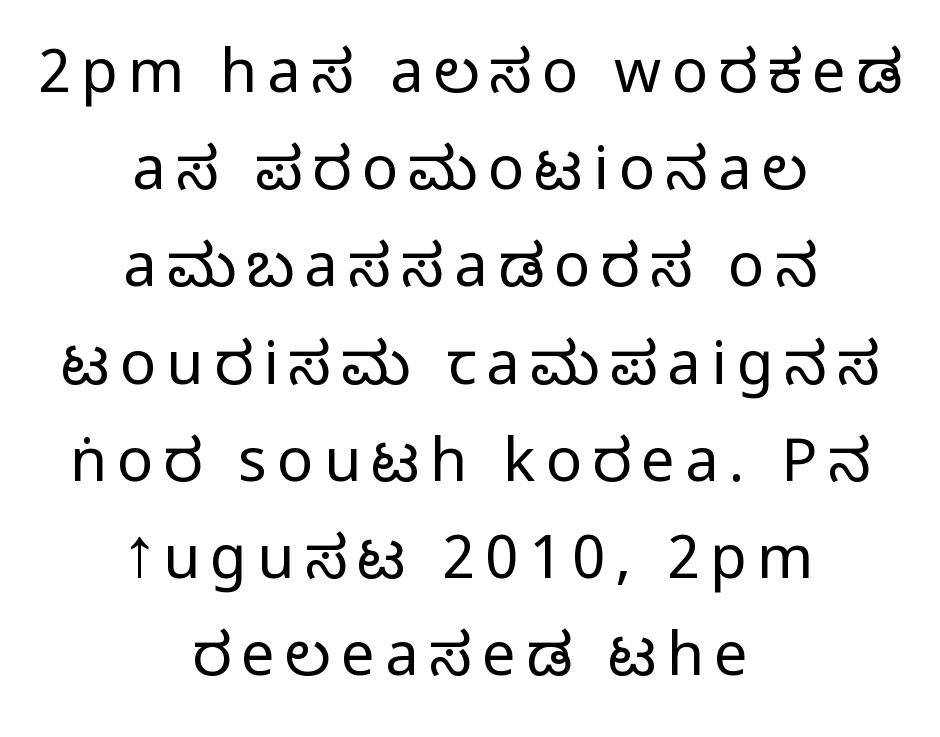
Q: Is the text bold? A: No.
Q: Is the text italic (slanted)? A: No, it is upright.
Q: Is the typeface a serif or a sans-serif typeface? A: Sans-serif.
Q: Is the text underlined? A: No.
Q: How is the paragraph aligned? A: Centered.
Q: Is the spacing between lines tight, normal or loose? A: Normal.
Q: Width (condensed, normal, or wide)? A: Condensed.
Q: Stroke contrast? A: Low.
Q: x-height? A: Large.
Q: Monospaced? A: No.
